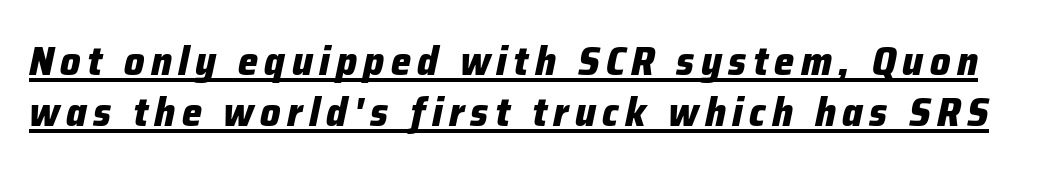
The image shows 40 px heavy type, italic (leaning right); set normal line spacing (1.28x), underlined; low stroke contrast and a medium x-height.
